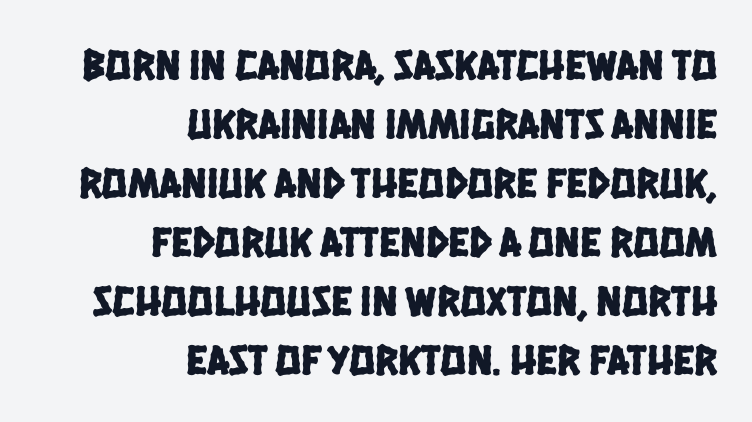
The image shows 43 px condensed sans-serif type; set right-aligned, normal line spacing (1.37x), normal letter spacing, not underlined; low stroke contrast and a large x-height.
